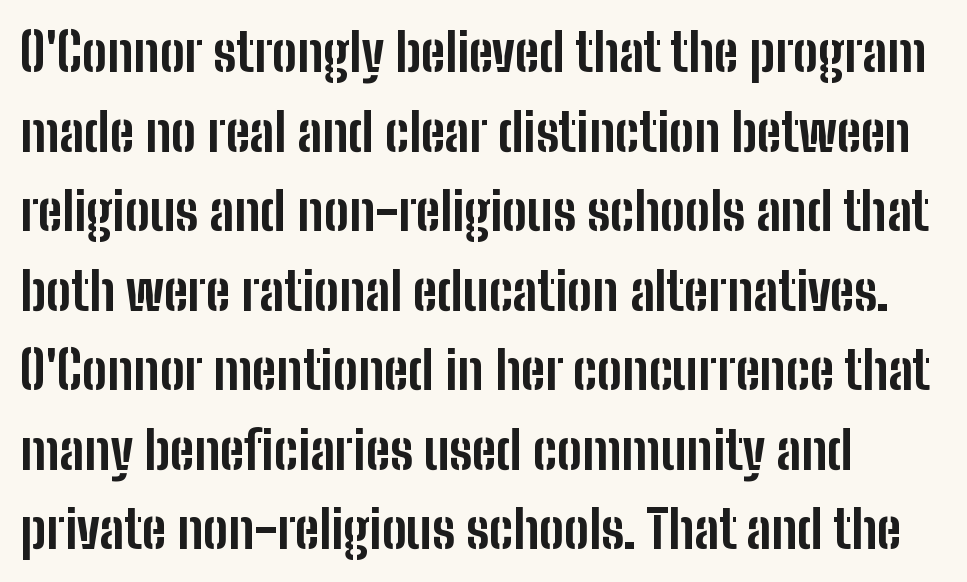
Q: Is the text bold? A: Yes.
Q: Is the text italic (slanted)? A: No, it is upright.
Q: Is the typeface a serif or a sans-serif typeface? A: Sans-serif.
Q: Is the text underlined? A: No.
Q: How is the paragraph aligned? A: Left-aligned.
Q: Is the spacing between letters normal or unusually wide? A: Normal.
Q: Is the spacing between lines tight, normal or loose? A: Normal.
Q: Width (condensed, normal, or wide)? A: Condensed.
Q: Stroke contrast? A: Low.
Q: x-height? A: Medium.
Q: Monospaced? A: No.
